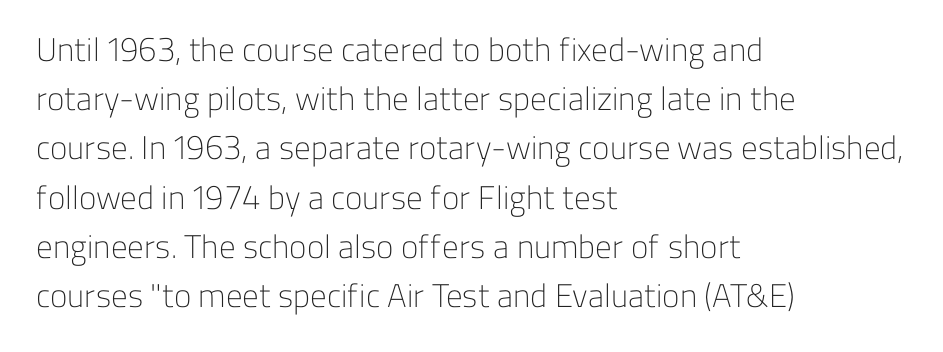
One glance says typical: line gaps are just what's usual. Is this a heavy cut? Hardly; it is regular or lighter. The rendering shows plain stroke endings on the letterforms — a sans-serif design. Does the lettering tilt? It doesn't — this is upright. Letter spacing: default. The space directly below the letters is spotless.
